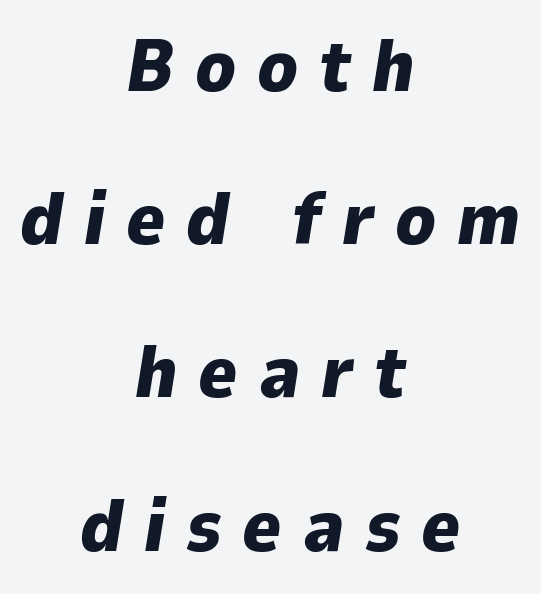
The image shows 74 px heavy type, italic (leaning right); set centered, loose line spacing (2.07x), unusually wide letter spacing (+0.28 em), not underlined; low stroke contrast and a medium x-height.
